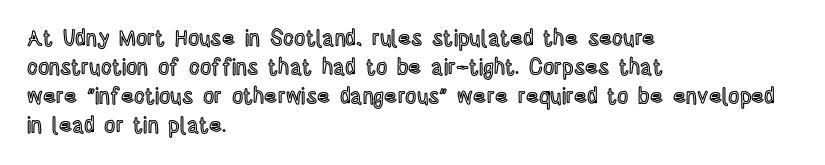
The image shows 22 px text type, upright; set left-aligned, normal line spacing (1.32x), normal letter spacing, not underlined.
